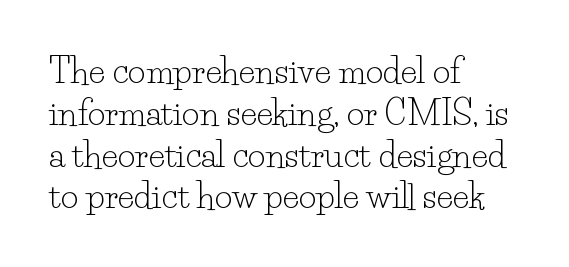
Q: Is the text bold? A: No.
Q: Is the text italic (slanted)? A: No, it is upright.
Q: Is the typeface a serif or a sans-serif typeface? A: Serif.
Q: Is the text underlined? A: No.
Q: How is the paragraph aligned? A: Left-aligned.
Q: Is the spacing between letters normal or unusually wide? A: Normal.
Q: Width (condensed, normal, or wide)? A: Normal.
Q: Stroke contrast? A: Low.
Q: x-height? A: Small.
Q: Monospaced? A: No.
